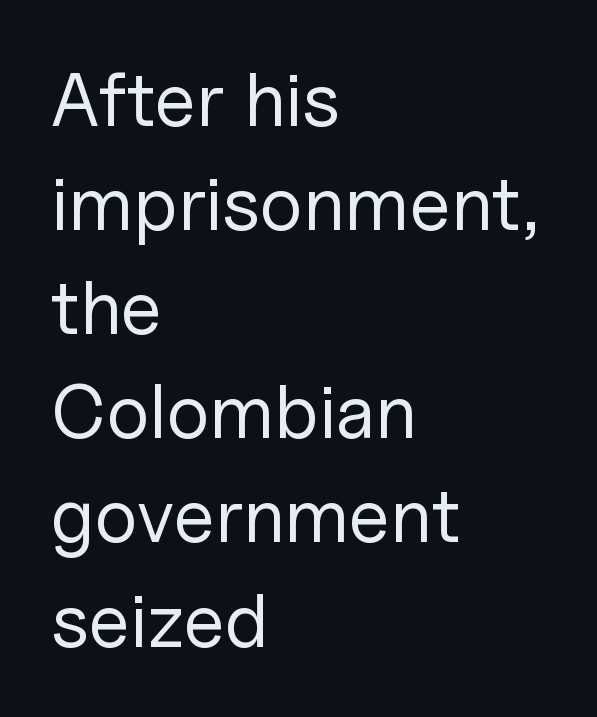
Q: Is the text bold? A: No.
Q: Is the text italic (slanted)? A: No, it is upright.
Q: Is the typeface a serif or a sans-serif typeface? A: Sans-serif.
Q: Is the text underlined? A: No.
Q: How is the paragraph aligned? A: Left-aligned.
Q: Is the spacing between letters normal or unusually wide? A: Normal.
Q: Is the spacing between lines tight, normal or loose? A: Normal.
Q: Width (condensed, normal, or wide)? A: Normal.
Q: Stroke contrast? A: Low.
Q: x-height? A: Medium.
Q: Monospaced? A: No.
